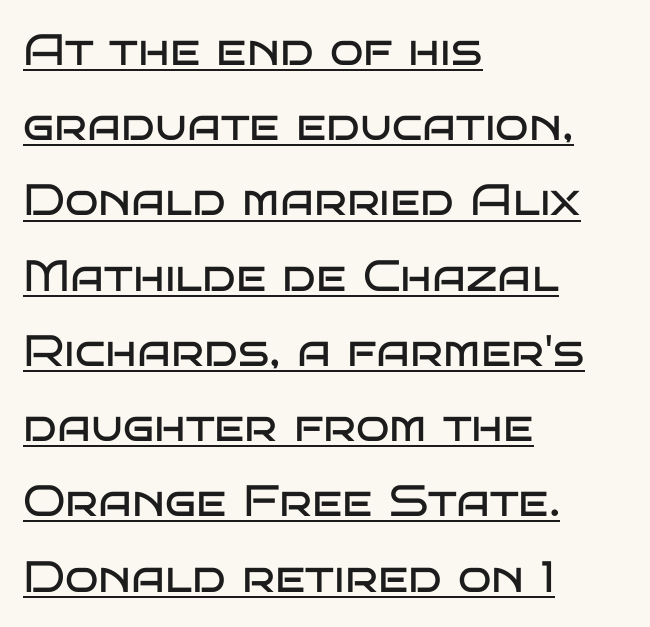
{"serif": "no", "italic": "no", "bold": "no", "weight": "regular", "width": "wide", "stroke_contrast": "low", "x_height": "large", "monospaced": "no", "underline": "yes", "align": "left", "line_spacing_ratio": 1.71, "letter_spacing": "normal", "letter_spacing_em": 0.0, "glyph_px": 44}
